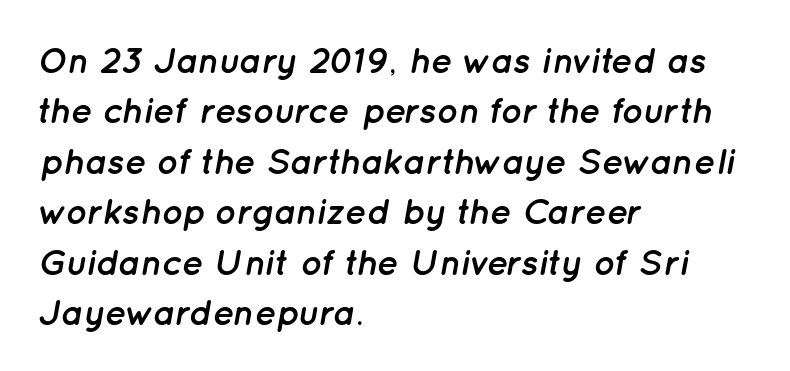
Left-aligned paragraph, ragged on the right. The string is rendered with underlining switched off. Inter-character spacing is left at the font's built-in metrics. The passage shown leans; its letterforms are oblique. The face used here has the dense, thick strokes of a bold.
